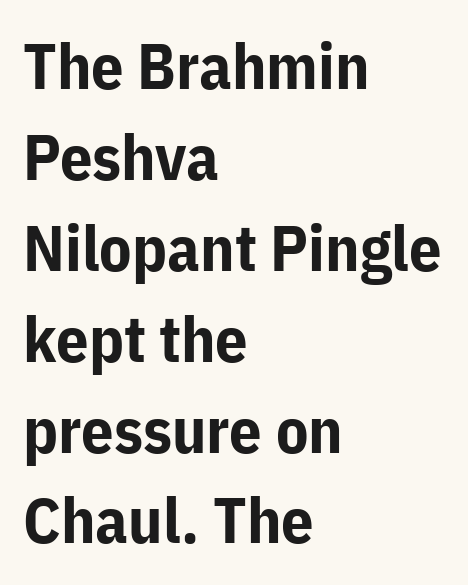
The image shows 64 px bold sans-serif type, upright; set left-aligned, normal line spacing (1.42x), normal letter spacing, not underlined; low stroke contrast and a medium x-height.
